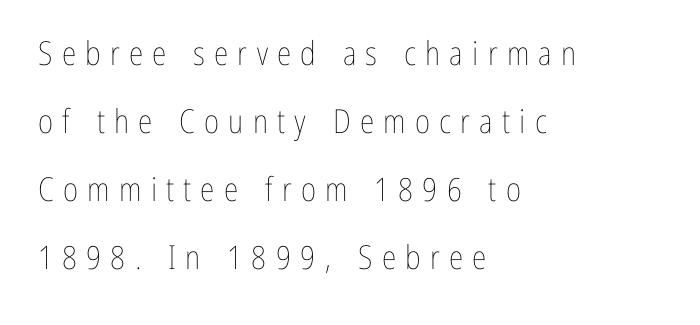
{"italic": "no", "bold": "no", "weight": "thin", "width": "condensed", "stroke_contrast": "low", "x_height": "medium", "monospaced": "no", "underline": "no", "align": "left", "line_spacing": "loose", "line_spacing_ratio": 2.06, "letter_spacing": "wide", "letter_spacing_em": 0.28, "glyph_px": 33}
